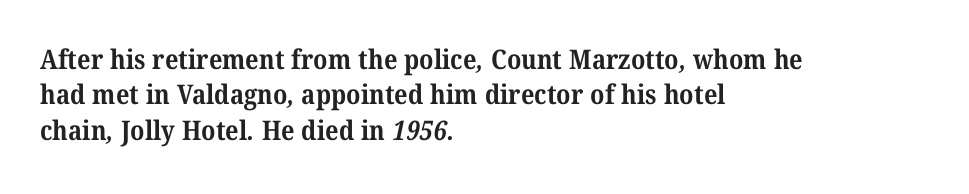
In terms of leading, this rendering sits right in the middle. The gaps between neighbouring characters are ordinary and unremarkable. The baseline area is clear. Chunky letters — that's bold for sure. The setting favours the left margin, as ordinary paragraphs usually do.
